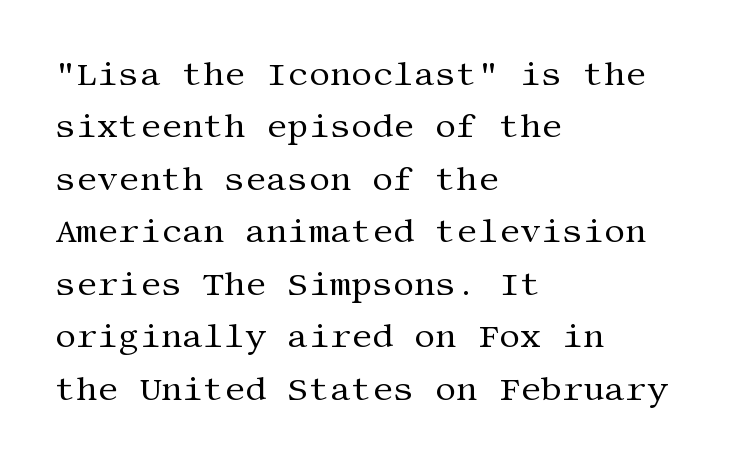
Q: Is the text bold? A: No.
Q: Is the text italic (slanted)? A: No, it is upright.
Q: Is the typeface a serif or a sans-serif typeface? A: Serif.
Q: Is the text underlined? A: No.
Q: How is the paragraph aligned? A: Left-aligned.
Q: Is the spacing between letters normal or unusually wide? A: Normal.
Q: Is the spacing between lines tight, normal or loose? A: Normal.
Q: Width (condensed, normal, or wide)? A: Normal.
Q: Stroke contrast? A: Medium.
Q: x-height? A: Large.
